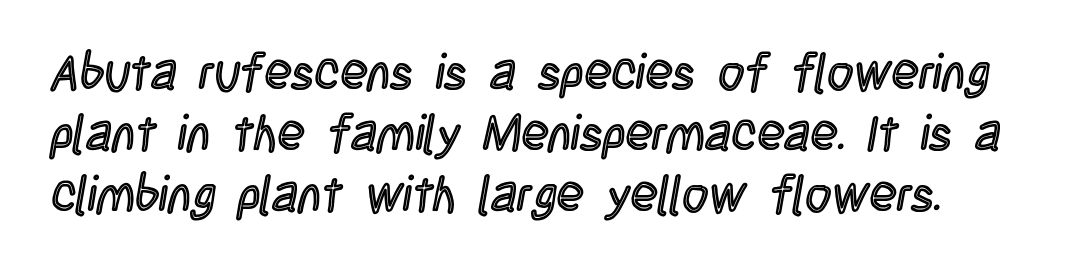
{"width": "condensed", "x_height": "large", "monospaced": "no", "underline": "no", "line_spacing_ratio": 1.22, "letter_spacing": "normal", "letter_spacing_em": 0.0, "glyph_px": 50}
